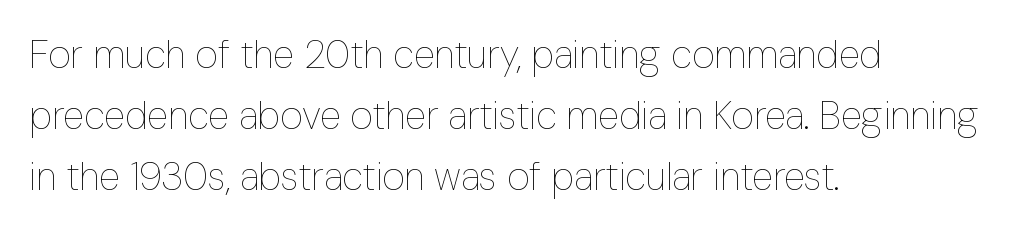
{"italic": "no", "bold": "no", "weight": "thin", "width": "condensed", "stroke_contrast": "low", "x_height": "medium", "monospaced": "no", "underline": "no", "align": "left", "line_spacing": "normal", "line_spacing_ratio": 1.57, "letter_spacing": "normal", "letter_spacing_em": 0.0, "glyph_px": 39}
